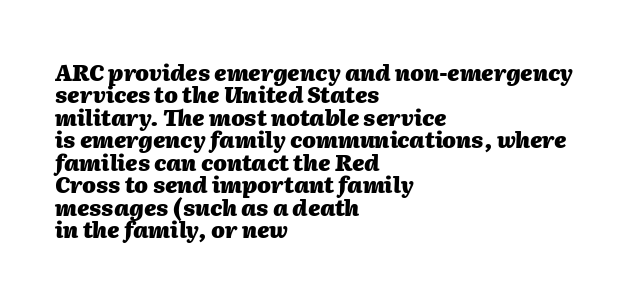
The image shows 22 px bold type, italic (leaning right); set left-aligned, tight line spacing (1.02x), normal letter spacing, not underlined.
